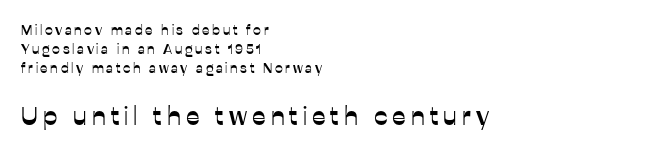
The image shows 26 px text type, upright; set left-aligned, normal line spacing (1.37x), not underlined; the second (bottom) block is 1.86x larger.
